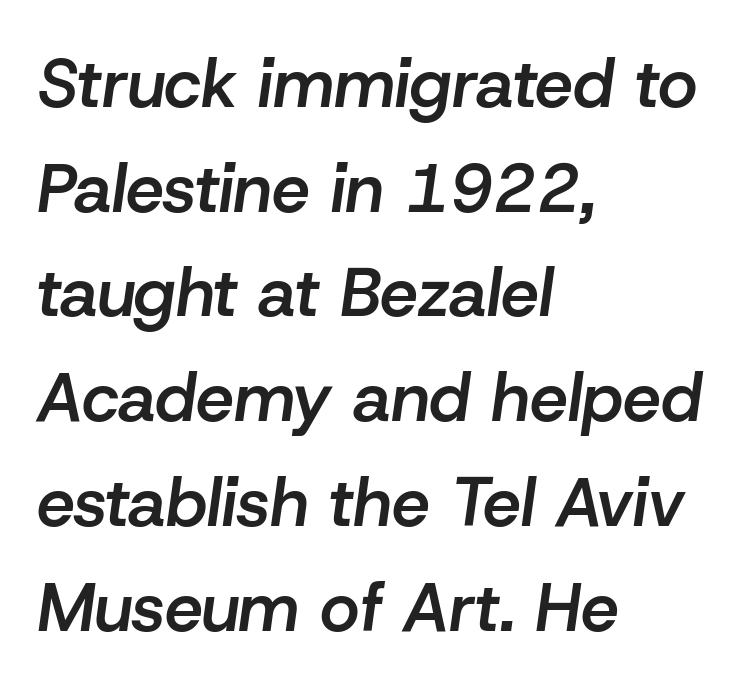
{"italic": "yes", "lean": "right", "slant_degrees": 8, "bold": "semi", "weight": "semibold", "width": "normal", "stroke_contrast": "low", "x_height": "medium", "monospaced": "no", "underline": "no", "align": "left", "line_spacing": "normal", "line_spacing_ratio": 1.54, "letter_spacing": "normal", "letter_spacing_em": 0.0, "glyph_px": 68}
